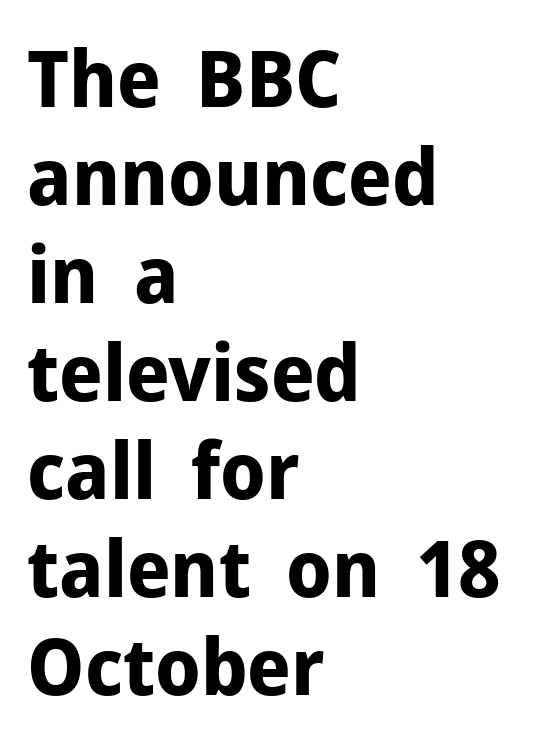
The image shows 79 px bold sans-serif type, upright; set left-aligned, line spacing 1.24x, normal letter spacing, not underlined; low stroke contrast and a medium x-height.
